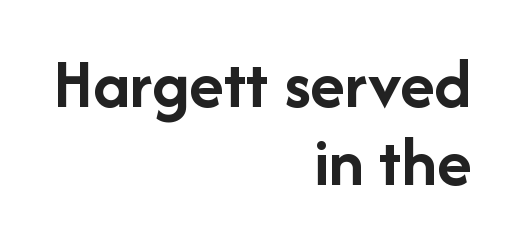
Plenty of ink on the page — the face is bold. You can tell it's not italic because the verticals are truly vertical. Baseline-to-baseline distance is barely more than the letter height. The line texture is even and compact thanks to regular tracking.
